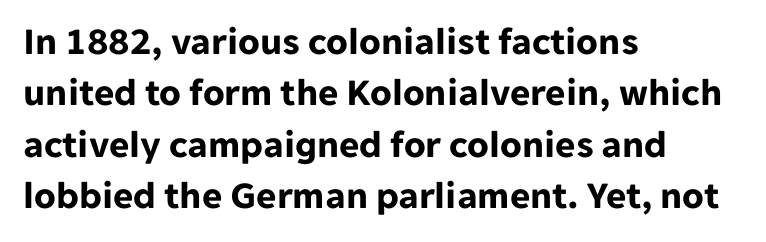
{"serif": "no", "italic": "no", "bold": "yes", "weight": "bold", "width": "normal", "stroke_contrast": "low", "x_height": "medium", "monospaced": "no", "underline": "no", "align": "left", "line_spacing": "normal", "line_spacing_ratio": 1.32, "letter_spacing": "normal", "letter_spacing_em": 0.0, "glyph_px": 39}
